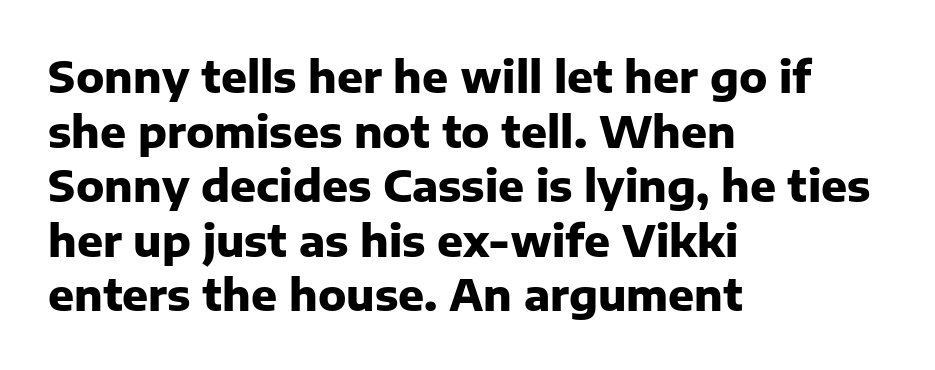
The image shows 43 px heavy sans-serif type, upright; set left-aligned, normal line spacing (1.27x), normal letter spacing, not underlined; low stroke contrast and a medium x-height.
